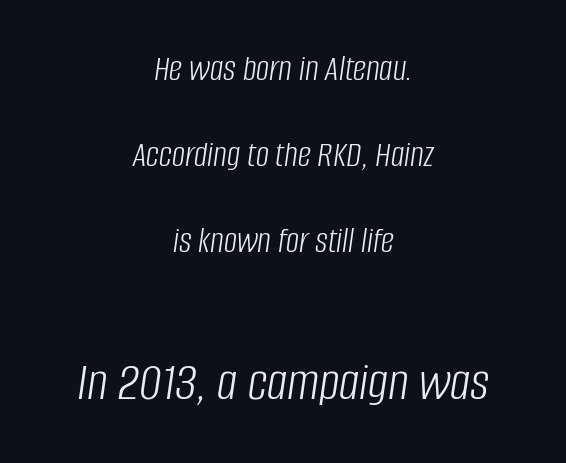
Compared with typical paragraphs, the rows here are farther apart. Whoever set this made the second block the dominant, larger element. Ink coverage per letter is moderate at most. The lettering tilts uniformly, giving the passage an italic look.
